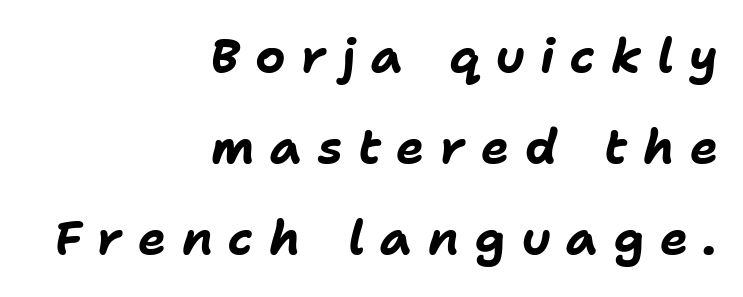
Q: Is the text bold? A: Yes.
Q: Is the text italic (slanted)? A: Yes, it leans right by about 11 degrees.
Q: Is the text underlined? A: No.
Q: How is the paragraph aligned? A: Right-aligned.
Q: Is the spacing between letters normal or unusually wide? A: Unusually wide.
Q: Is the spacing between lines tight, normal or loose? A: Loose.
Q: Width (condensed, normal, or wide)? A: Normal.
Q: Stroke contrast? A: Low.
Q: x-height? A: Medium.
Q: Monospaced? A: No.
